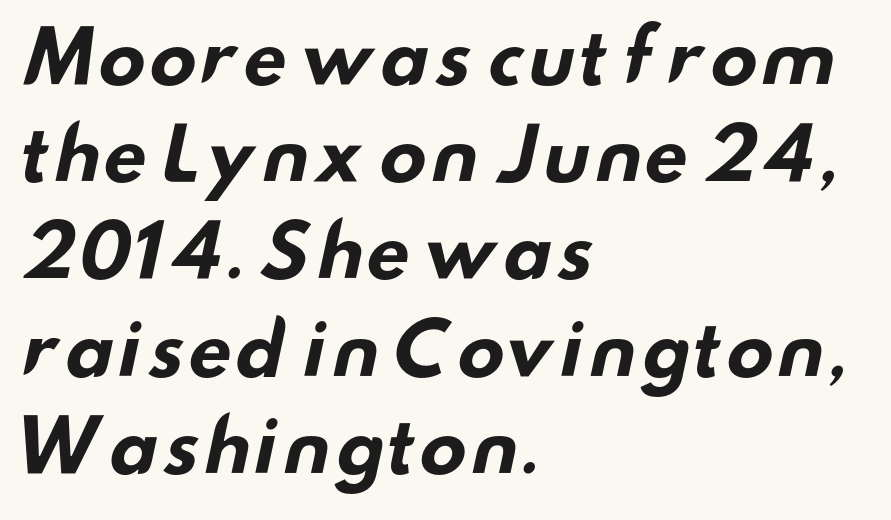
Serifs: no, the terminals of the letterforms are clean. Compared with a centered layout, this one pins lines to the left instead. The passage shown is typed in a proportional face where columns would drift. Honestly, there is no underline to notice here at all. If you measured baseline to baseline, you'd find a middling distance.
